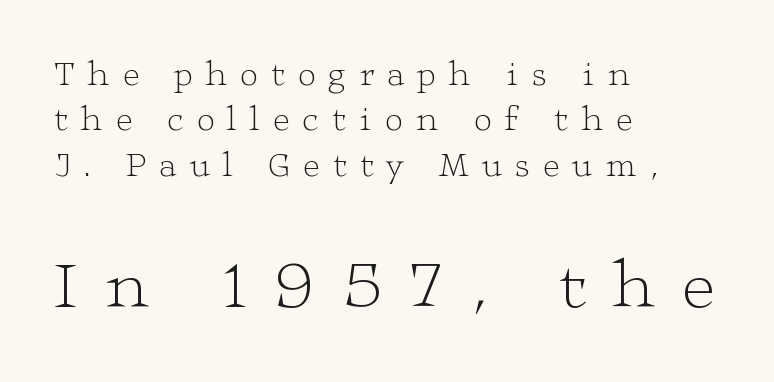
{"serif": "yes", "italic": "no", "bold": "no", "weight": "light", "width": "wide", "stroke_contrast": "low", "x_height": "medium", "monospaced": "no", "underline": "no", "align": "left", "line_spacing": "normal", "line_spacing_ratio": 1.3, "letter_spacing": "wide", "letter_spacing_em": 0.38, "larger_block": "second", "size_ratio": 2.0, "glyph_px": 70}
